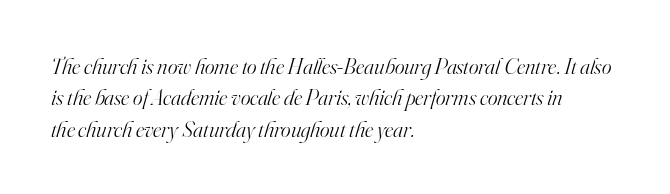
{"italic": "yes", "lean": "right", "slant_degrees": 16, "bold": "no", "underline": "no", "align": "left", "line_spacing": "normal", "line_spacing_ratio": 1.36, "letter_spacing": "normal", "letter_spacing_em": 0.0, "glyph_px": 23}
